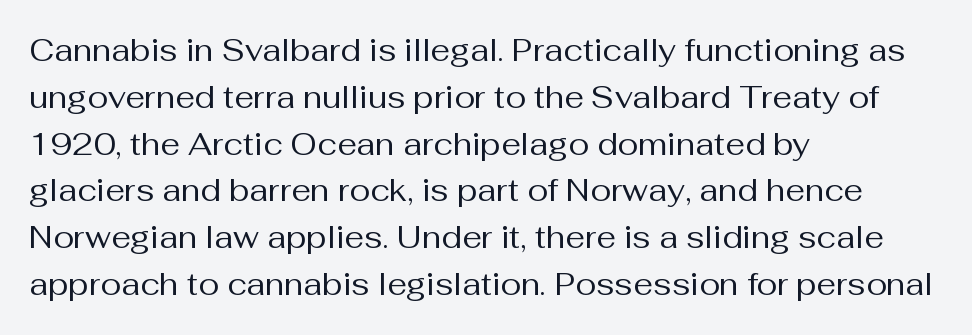
The paragraph has a hard left edge and a soft right edge. Rule under the text: the space is simply empty. Inter-character spacing is left at the font's built-in metrics. The text was rendered using a sans face with plain stroke endings.
